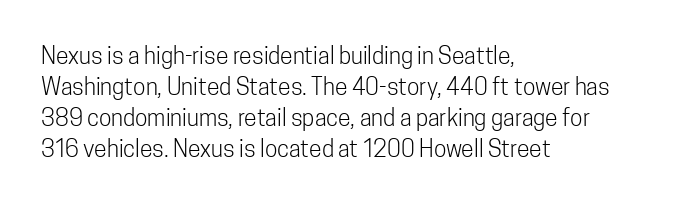
The image shows 23 px text type, upright; set left-aligned, normal line spacing (1.35x), normal letter spacing, not underlined.
